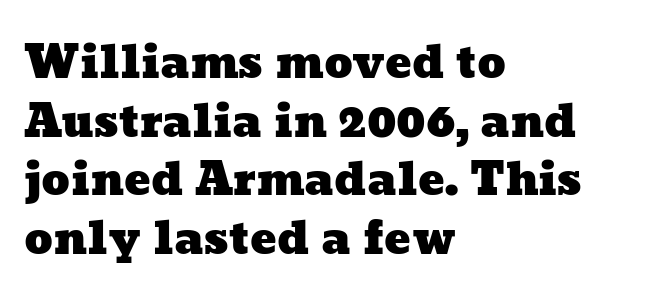
The image shows 44 px wide type; set left-aligned, normal line spacing (1.33x), normal letter spacing, not underlined; low stroke contrast and a medium x-height.
